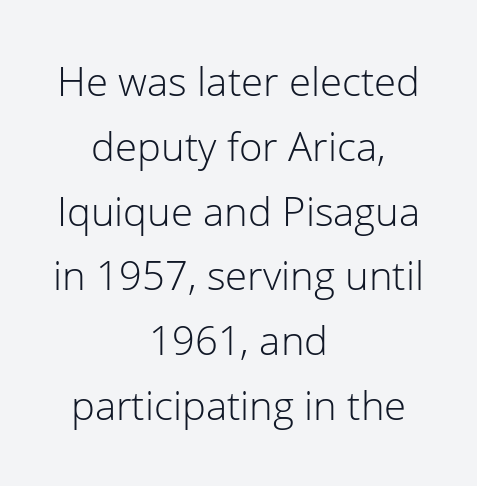
{"serif": "no", "italic": "no", "bold": "no", "weight": "light", "width": "normal", "stroke_contrast": "low", "x_height": "medium", "monospaced": "no", "underline": "no", "align": "center", "line_spacing": "normal", "line_spacing_ratio": 1.62, "letter_spacing": "normal", "letter_spacing_em": 0.0, "glyph_px": 40}
